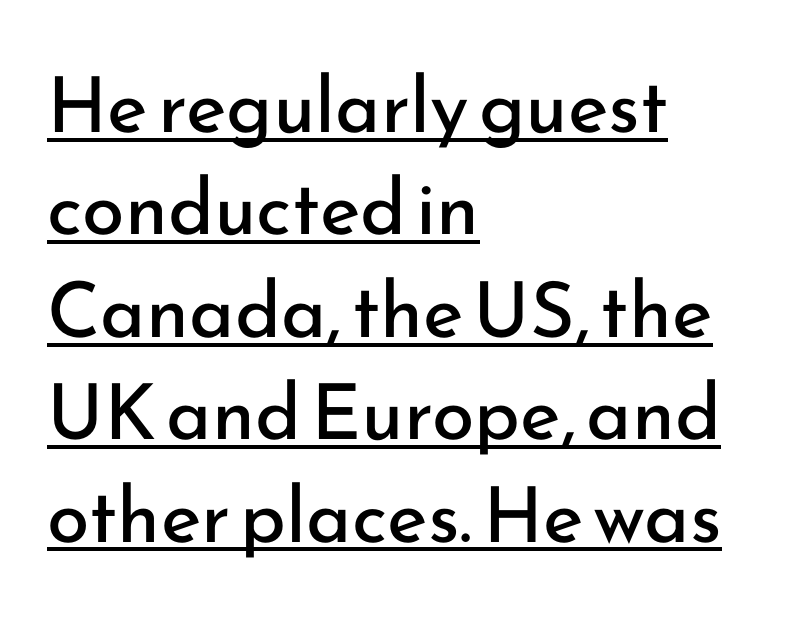
Q: Is the text bold? A: No.
Q: Is the text italic (slanted)? A: No, it is upright.
Q: Is the typeface a serif or a sans-serif typeface? A: Sans-serif.
Q: Is the text underlined? A: Yes.
Q: How is the paragraph aligned? A: Left-aligned.
Q: Is the spacing between letters normal or unusually wide? A: Normal.
Q: Is the spacing between lines tight, normal or loose? A: Normal.
Q: Width (condensed, normal, or wide)? A: Normal.
Q: Stroke contrast? A: Low.
Q: x-height? A: Small.
Q: Monospaced? A: No.
